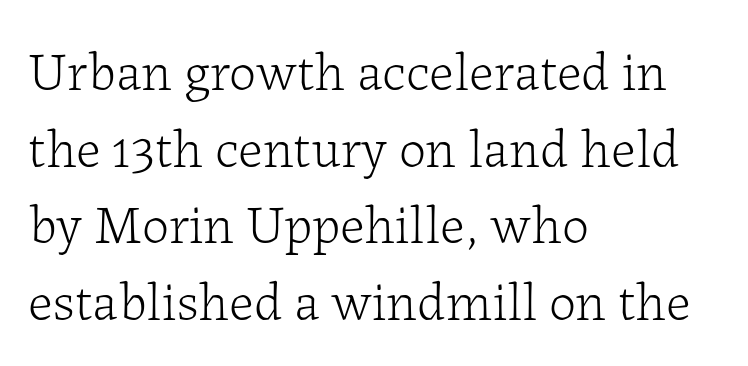
{"serif": "yes", "italic": "no", "bold": "no", "weight": "light", "width": "normal", "stroke_contrast": "low", "x_height": "medium", "monospaced": "no", "underline": "no", "align": "left", "line_spacing": "normal", "line_spacing_ratio": 1.42, "letter_spacing": "normal", "letter_spacing_em": 0.0, "glyph_px": 54}
